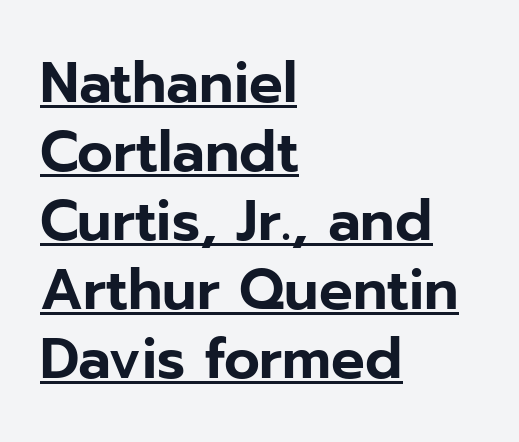
The image shows 56 px sans-serif type, upright; set left-aligned, line spacing 1.23x, normal letter spacing, underlined; low stroke contrast and a medium x-height.
